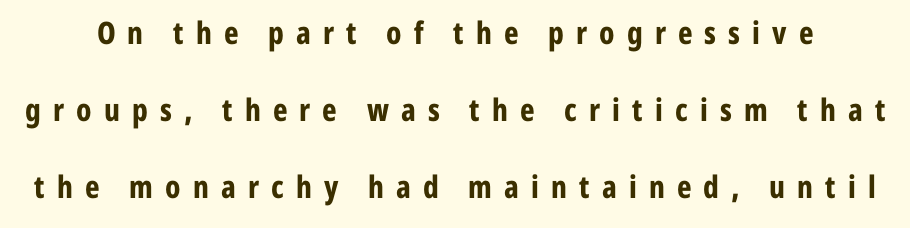
Loosely led — the rows are spread out. Each letter keeps its own natural width here, so spacing adapts to shape. The letters are spread apart with noticeably loose tracking. Glance below the letters and you will spot only blank space. Upright lettering throughout. The sample has been set heavy, in full bold.
